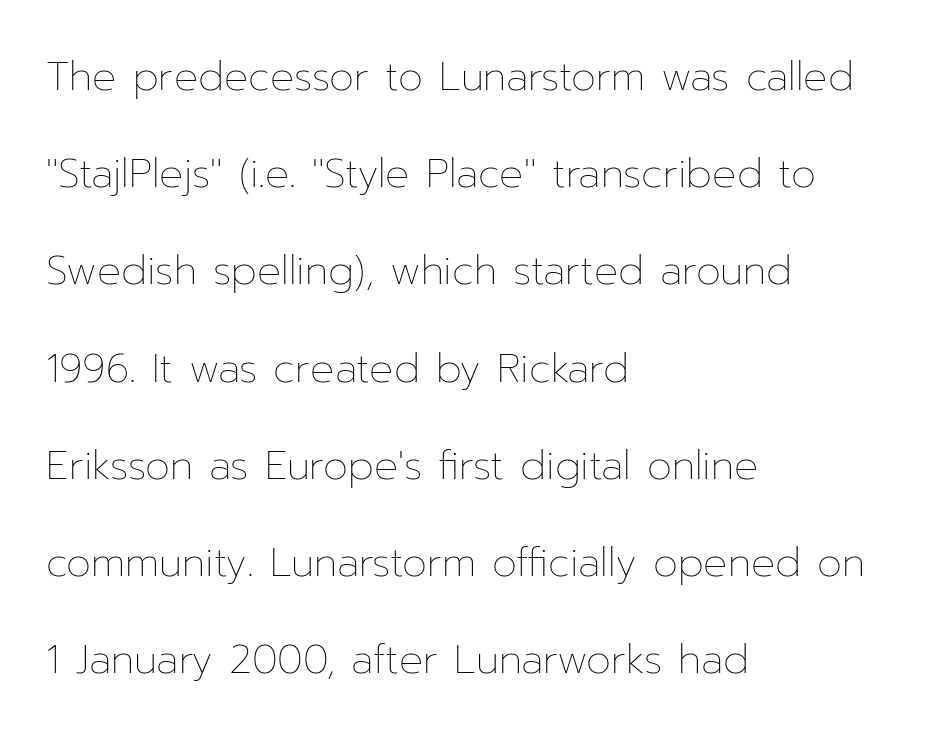
The image shows 40 px thin type, upright; set left-aligned, loose line spacing (2.43x), normal letter spacing, not underlined; low stroke contrast and a medium x-height.
